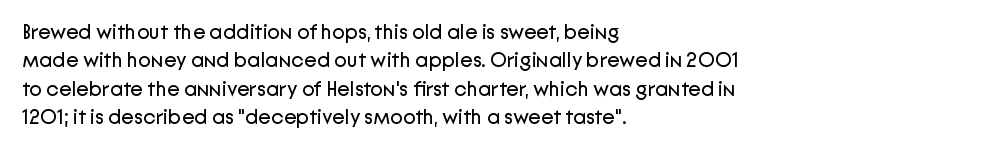
Evenly set lines give the paragraph a standard silhouette. Students, note that the glyphs here touch the page at normal intervals. In terms of posture, this sample is upright. Typeset ragged right — the left edge is the straight one.
